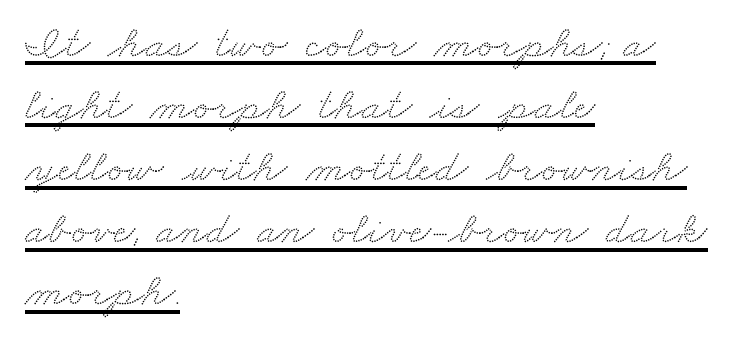
The image shows 46 px wide serif type; set left-aligned, normal line spacing (1.35x), normal letter spacing, underlined; medium stroke contrast and a small x-height.
